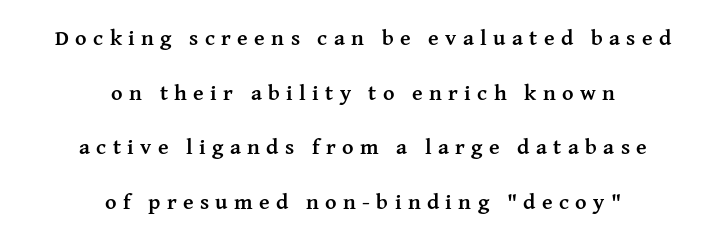
Caption: expanded tracking, letters set apart. These lines stand farther apart than default settings would place them. Does the weight exceed regular? Yes, all the way to bold. The baseline area is clear.
